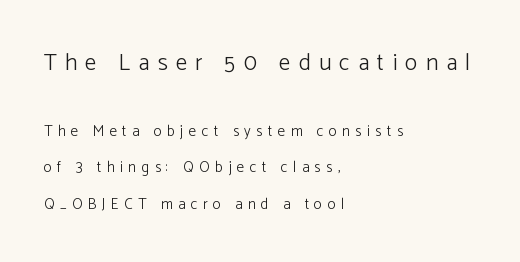
Someone cranked the tracking dial way up on this one. Is the stroke heavy? The answer is a plain regular-or-lighter. A great deal of white space separates one row of letters from the next. Type size steps down from the first block to the second. Horizontally, the lines are justified to the leading edge only.
